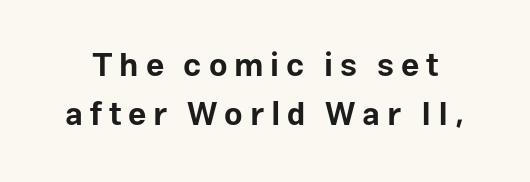
Q: Is the text bold? A: Yes.
Q: Is the text italic (slanted)? A: No, it is upright.
Q: Is the typeface a serif or a sans-serif typeface? A: Sans-serif.
Q: Is the text underlined? A: No.
Q: Is the spacing between letters normal or unusually wide? A: Unusually wide.
Q: Is the spacing between lines tight, normal or loose? A: Normal.
Q: Width (condensed, normal, or wide)? A: Normal.
Q: Stroke contrast? A: Low.
Q: x-height? A: Medium.
Q: Monospaced? A: No.
